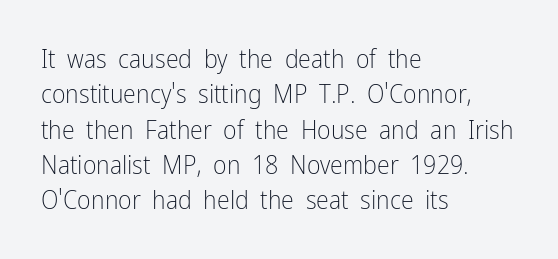
The image shows 26 px text type, upright; set left-aligned, normal line spacing (1.36x), normal letter spacing, not underlined.
